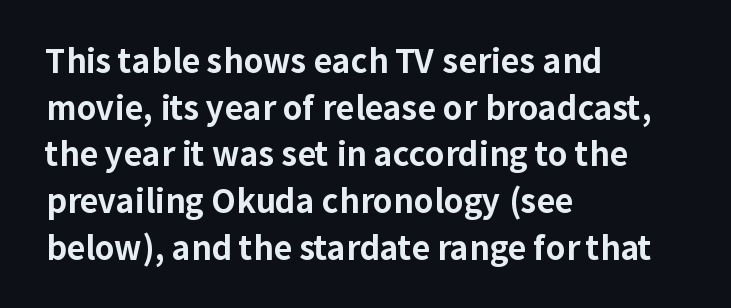
This block has exactly the height ordinary leading produces. Is the block centered? No — it sits flush against the left margin. I'd describe the lettering as bold — thick and assertive. The zone under the glyphs is completely vacant. The letters carry no serifs — their stems end cleanly without finishing strokes. Here the glyphs are tracked normally, forming tight word shapes.
